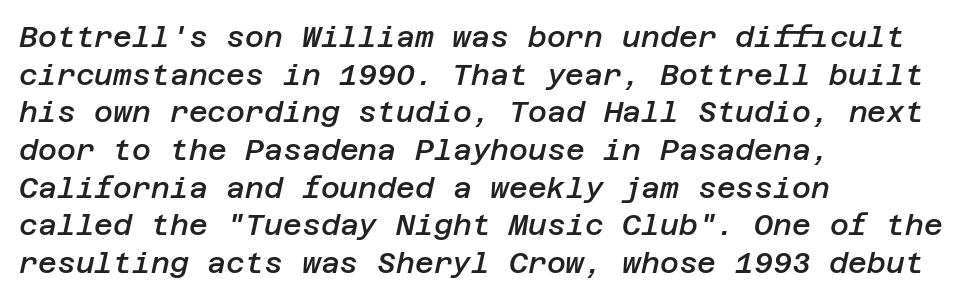
{"italic": "yes", "lean": "right", "slant_degrees": 12, "bold": "semi", "weight": "semibold", "width": "normal", "stroke_contrast": "low", "x_height": "large", "underline": "no", "align": "left", "line_spacing": "normal", "line_spacing_ratio": 1.3, "letter_spacing": "normal", "letter_spacing_em": 0.0, "glyph_px": 29}
